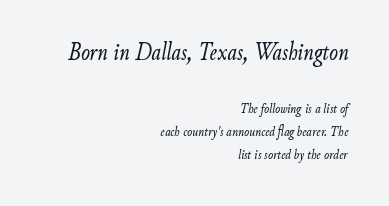
The string is rendered with underlining switched off. Nothing heavy about these letters — not bold at all. Note: larger setting up top, smaller setting below. Reading down the column, the eye jumps a familiar distance to each next line. Compared with ordinary roman type, these characters are visibly tilted. Glyph-to-glyph distance matches everyday printed text.
